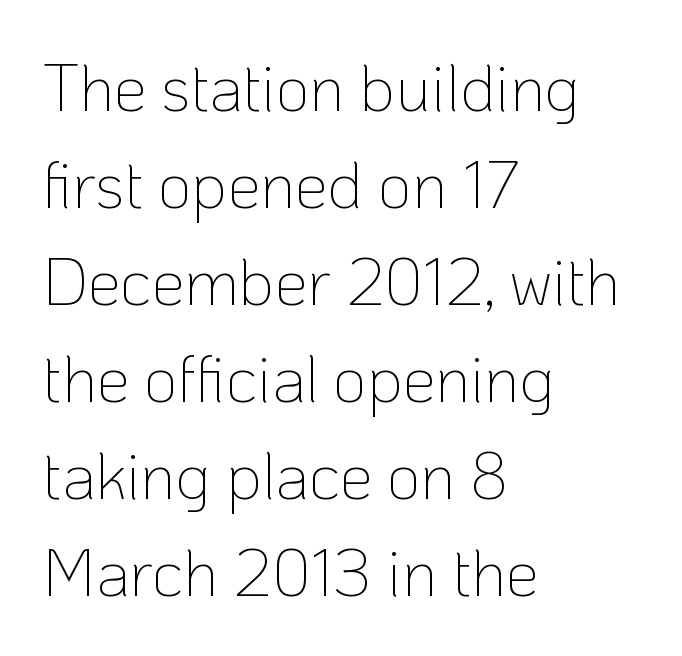
Q: Is the text bold? A: No.
Q: Is the text italic (slanted)? A: No, it is upright.
Q: Is the typeface a serif or a sans-serif typeface? A: Sans-serif.
Q: Is the text underlined? A: No.
Q: How is the paragraph aligned? A: Left-aligned.
Q: Is the spacing between letters normal or unusually wide? A: Normal.
Q: Is the spacing between lines tight, normal or loose? A: Normal.
Q: Width (condensed, normal, or wide)? A: Normal.
Q: Stroke contrast? A: Low.
Q: x-height? A: Medium.
Q: Monospaced? A: No.
